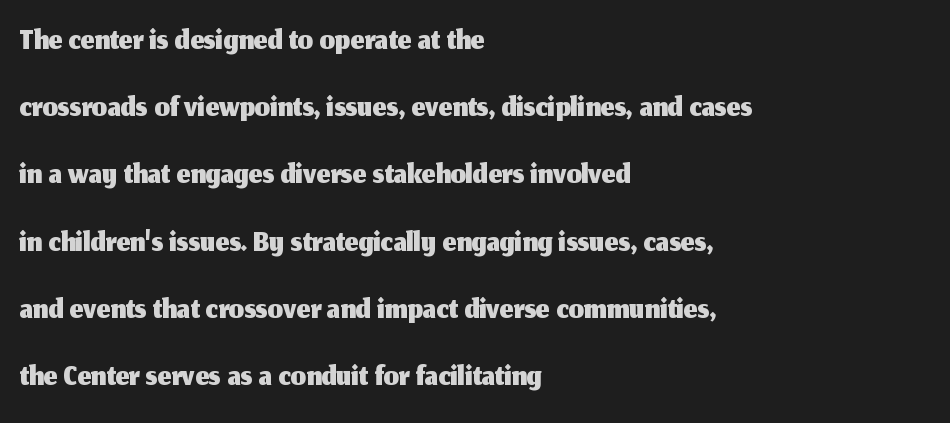
The image shows 48 px sans-serif type, upright; set left-aligned, normal line spacing (1.4x), normal letter spacing, not underlined; medium stroke contrast and a medium x-height.
